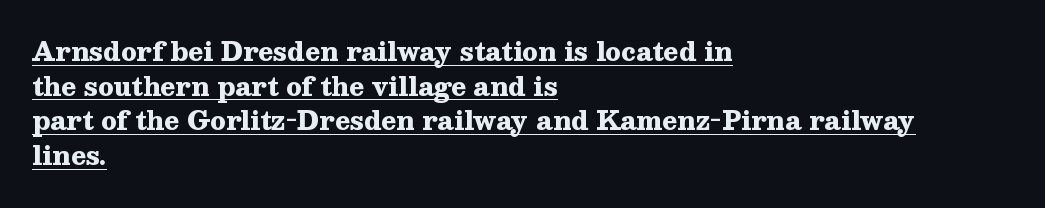
As a designer I'd log this as weight 700, bold. Looks like someone drew a line under every word here. The space between consecutive lines is moderate. Where is the straight margin? On the left. Honestly, the letter spacing is just normal — you wouldn't notice it. Does the lettering tilt? It doesn't — this is upright.
